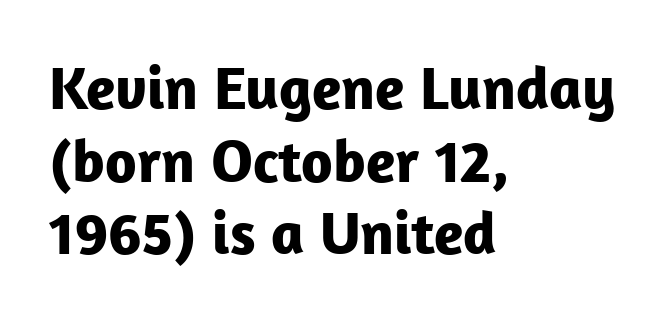
Vertical strokes here are truly vertical. Layout note: lines flush left. The passage shown is emphatically bold. Proportional: the letters do not fall into vertical columns. Only glyphs here, with clear space below each row.
